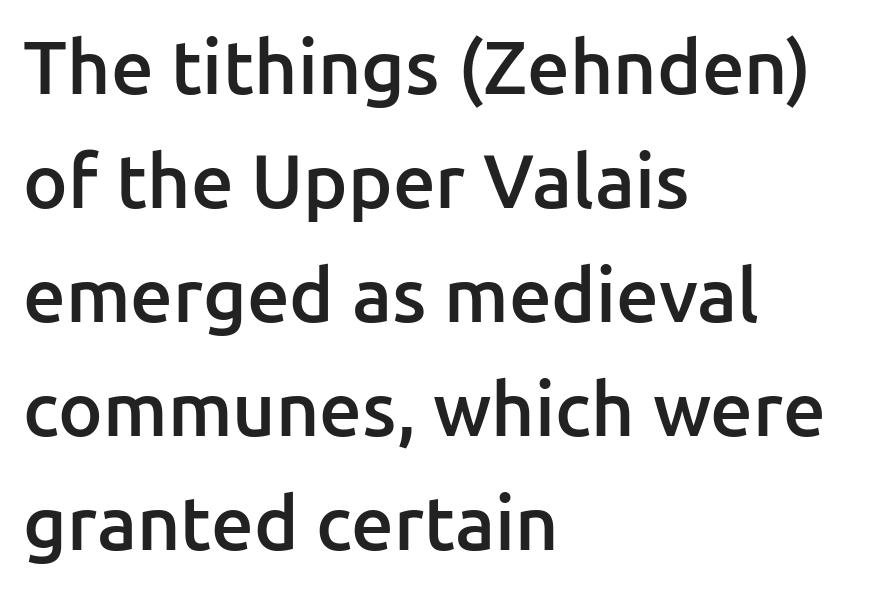
The image shows 75 px semibold sans-serif type, upright; set left-aligned, normal line spacing (1.52x), normal letter spacing, not underlined; low stroke contrast and a medium x-height.
